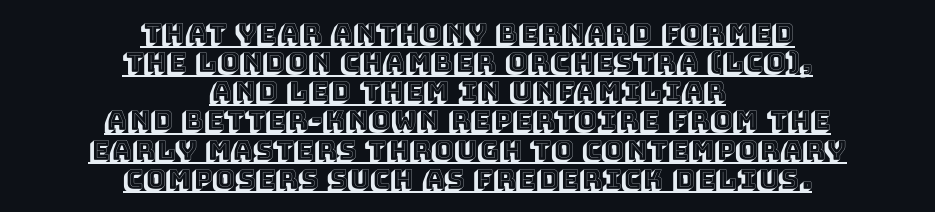
The image shows 27 px text type, upright; set centered, tight line spacing (1.08x), normal letter spacing, underlined.
